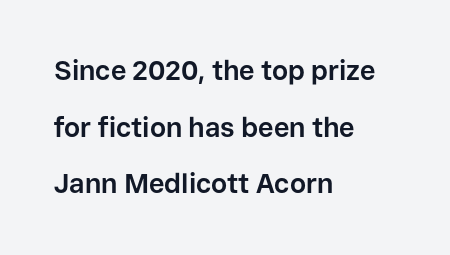
Is the letter spacing exaggerated? No — it looks like the ordinary default. Unmarked baselines from the first word to the last. Italic? Not at all — the glyphs are vertical. The face used here has the dense, thick strokes of a bold. These lines are set flush left with a ragged right edge. Summary of vertical rhythm: relaxed, with wide interline spacing.
